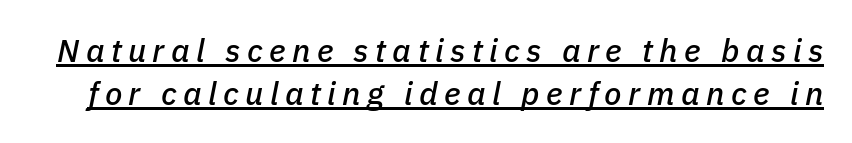
{"italic": "yes", "lean": "right", "slant_degrees": 11, "width": "normal", "stroke_contrast": "low", "x_height": "medium", "monospaced": "no", "underline": "yes", "line_spacing": "normal", "line_spacing_ratio": 1.34, "letter_spacing": "wide", "letter_spacing_em": 0.2, "glyph_px": 32}
